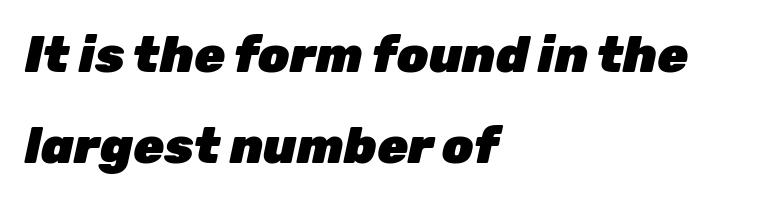
The image shows 50 px heavy type, italic (leaning right); set left-aligned, line spacing 1.83x, normal letter spacing, not underlined; low stroke contrast and a medium x-height.
